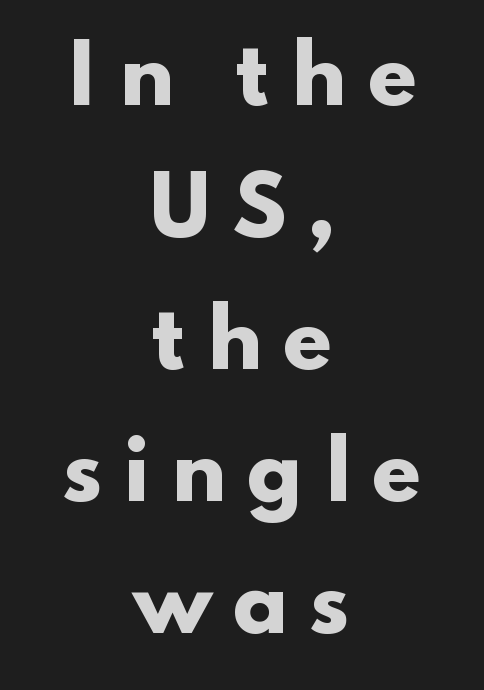
The passage shown has open, widely tracked lettering throughout. Notice how the stems are strictly vertical — no italics here. Short and long lines alike share a common midpoint. Clear beneath every line of the passage. Bold? Absolutely — the strokes are thick and heavy. No feet cap the strokes, marking this as sans-serif type.
